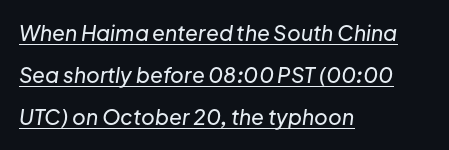
The gaps between neighbouring characters are ordinary and unremarkable. There's an unmistakable incline to the writing here. Alignment: flush left. The leading is generous, giving the passage an open texture. A rule runs beneath these lines of type.
